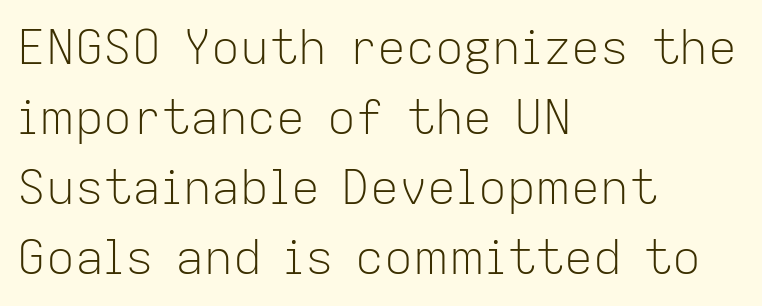
Q: Is the text bold? A: No.
Q: Is the text italic (slanted)? A: No, it is upright.
Q: Is the typeface a serif or a sans-serif typeface? A: Sans-serif.
Q: Is the text underlined? A: No.
Q: How is the paragraph aligned? A: Left-aligned.
Q: Is the spacing between letters normal or unusually wide? A: Normal.
Q: Is the spacing between lines tight, normal or loose? A: Normal.
Q: Width (condensed, normal, or wide)? A: Normal.
Q: Stroke contrast? A: Low.
Q: x-height? A: Medium.
Q: Monospaced? A: No.
